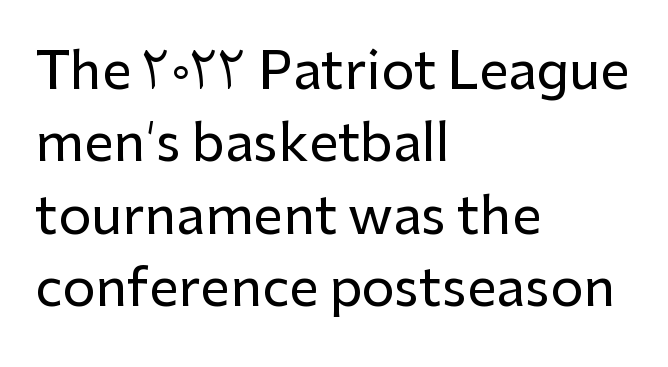
Ascenders rise straight up at ninety degrees. Vertical spacing — default. How are the letters spaced? Ordinarily, with no added tracking. Observe the absence of serifs on each vertical stroke in this sample. Any mark beneath the type? The region is blank.
